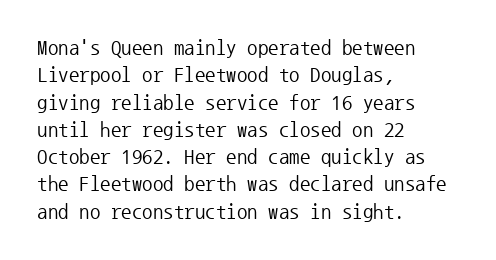
The image shows 21 px text type, upright; set left-aligned, normal line spacing (1.3x), normal letter spacing, not underlined.
